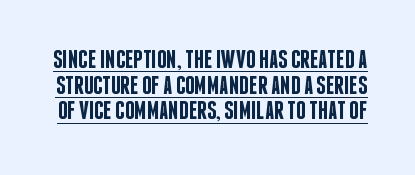
Q: Is the text bold? A: Semi-bold.
Q: Is the text italic (slanted)? A: No, it is upright.
Q: Is the text underlined? A: Yes.
Q: Is the spacing between letters normal or unusually wide? A: Normal.
Q: Is the spacing between lines tight, normal or loose? A: Tight.
